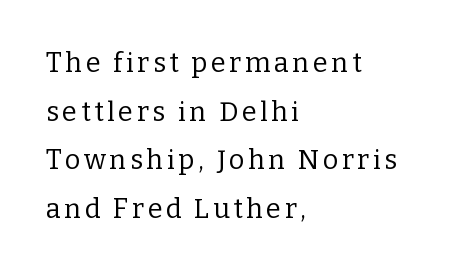
The image shows 27 px text type, upright; set left-aligned, line spacing 1.8x, not underlined.
